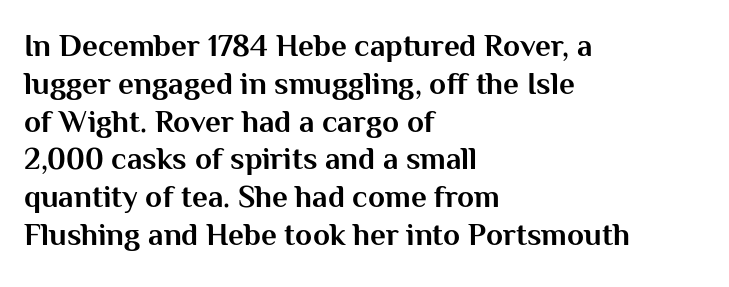
{"serif": "no", "italic": "no", "bold": "yes", "weight": "bold", "width": "normal", "stroke_contrast": "medium", "x_height": "medium", "monospaced": "no", "underline": "no", "align": "left", "line_spacing_ratio": 1.22, "letter_spacing": "normal", "letter_spacing_em": 0.0, "glyph_px": 31}
